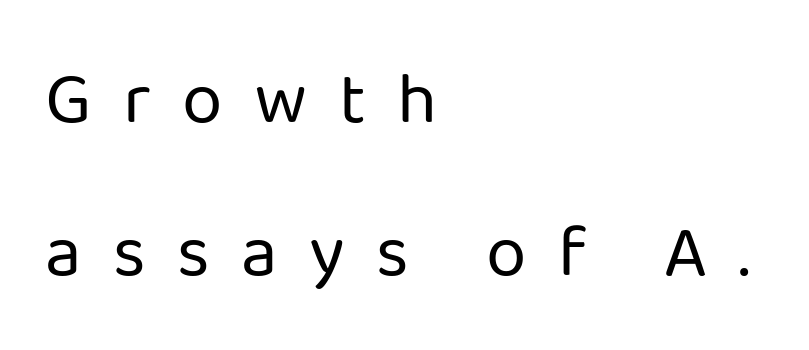
{"serif": "no", "italic": "no", "bold": "no", "weight": "regular", "width": "normal", "stroke_contrast": "low", "x_height": "medium", "monospaced": "no", "underline": "no", "align": "left", "line_spacing": "loose", "line_spacing_ratio": 2.1, "letter_spacing": "wide", "letter_spacing_em": 0.43, "glyph_px": 73}
